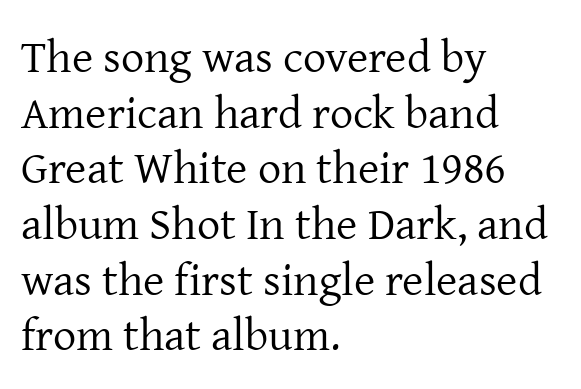
{"serif": "yes", "italic": "no", "bold": "no", "weight": "regular", "width": "normal", "stroke_contrast": "low", "x_height": "medium", "monospaced": "no", "underline": "no", "align": "left", "line_spacing_ratio": 1.21, "letter_spacing": "normal", "letter_spacing_em": 0.0, "glyph_px": 46}
